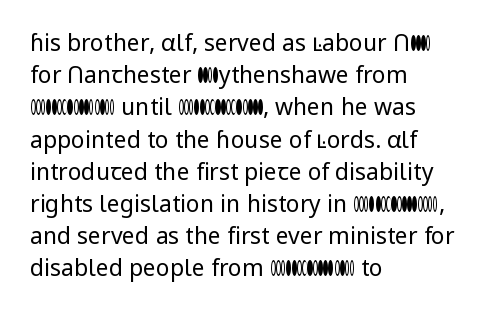
The image shows 23 px text type, upright; set left-aligned, normal line spacing (1.4x), normal letter spacing, not underlined.
